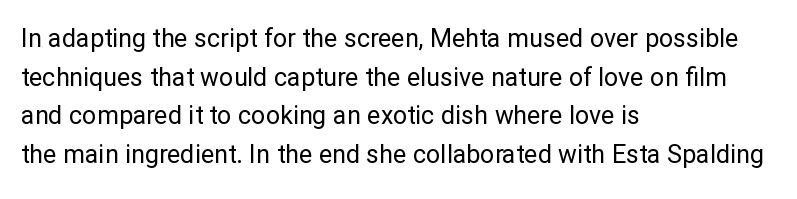
The image shows 25 px text type, upright; set left-aligned, normal line spacing (1.55x), normal letter spacing, not underlined.
